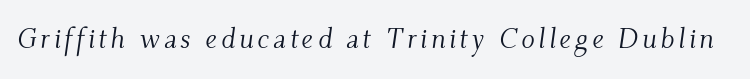
{"serif": "yes", "italic": "yes", "lean": "right", "slant_degrees": 9, "bold": "no", "weight": "light", "width": "normal", "stroke_contrast": "medium", "x_height": "small", "monospaced": "no", "underline": "no", "glyph_px": 28}
